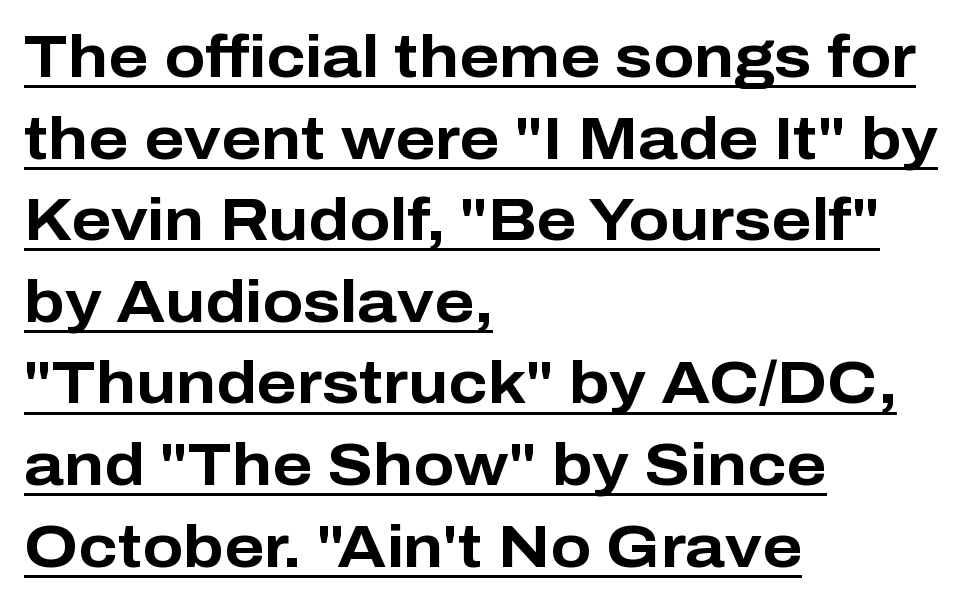
The image shows 60 px bold sans-serif type, upright; set left-aligned, normal line spacing (1.36x), normal letter spacing, underlined; low stroke contrast and a medium x-height.
